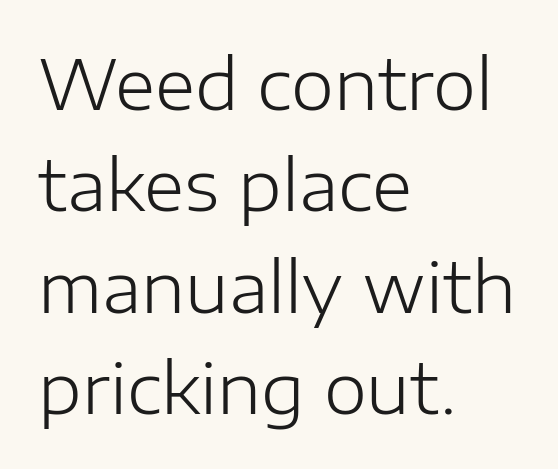
Q: Is the text bold? A: No.
Q: Is the text italic (slanted)? A: No, it is upright.
Q: Is the typeface a serif or a sans-serif typeface? A: Sans-serif.
Q: Is the text underlined? A: No.
Q: How is the paragraph aligned? A: Left-aligned.
Q: Is the spacing between letters normal or unusually wide? A: Normal.
Q: Is the spacing between lines tight, normal or loose? A: Normal.
Q: Width (condensed, normal, or wide)? A: Normal.
Q: Stroke contrast? A: Low.
Q: x-height? A: Medium.
Q: Monospaced? A: No.
